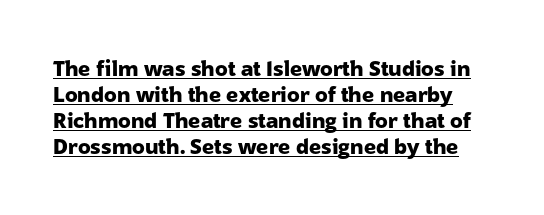
{"italic": "no", "bold": "yes", "underline": "yes", "line_spacing_ratio": 1.24, "letter_spacing": "normal", "letter_spacing_em": 0.0, "glyph_px": 21}
